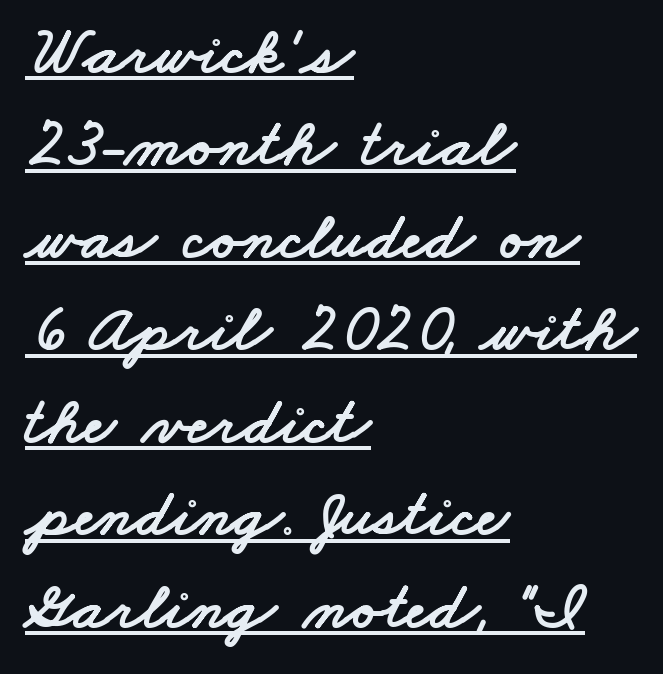
The image shows 68 px wide sans-serif type; set left-aligned, normal line spacing (1.36x), normal letter spacing, underlined; low stroke contrast and a small x-height.
